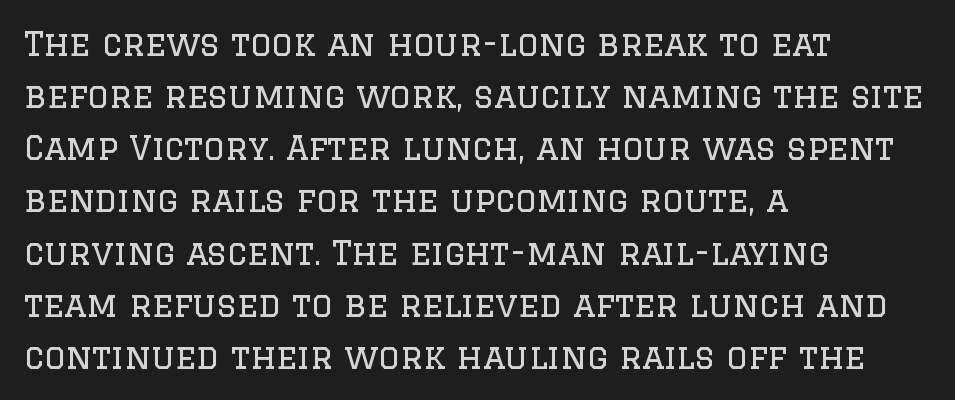
Q: Is the text bold? A: No.
Q: Is the text italic (slanted)? A: No, it is upright.
Q: Is the typeface a serif or a sans-serif typeface? A: Serif.
Q: Is the text underlined? A: No.
Q: How is the paragraph aligned? A: Left-aligned.
Q: Is the spacing between letters normal or unusually wide? A: Normal.
Q: Is the spacing between lines tight, normal or loose? A: Normal.
Q: Width (condensed, normal, or wide)? A: Normal.
Q: Stroke contrast? A: Low.
Q: x-height? A: Large.
Q: Monospaced? A: No.
